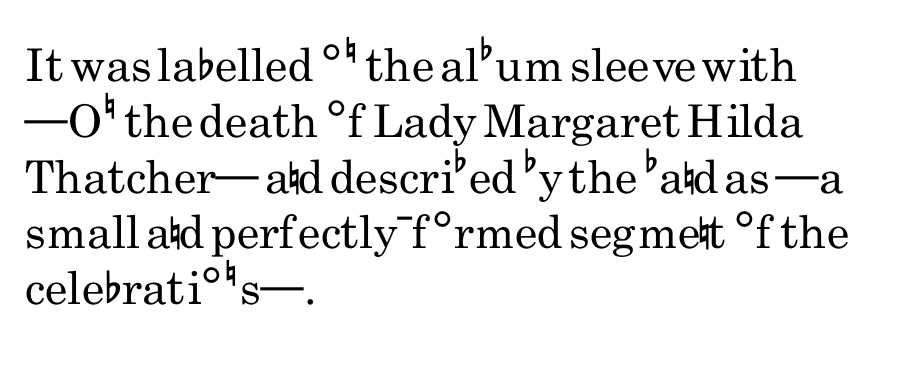
The image shows 45 px regular-weight, condensed sans-serif type, upright; set left-aligned, line spacing 1.24x, normal letter spacing, not underlined; low stroke contrast and a small x-height.
